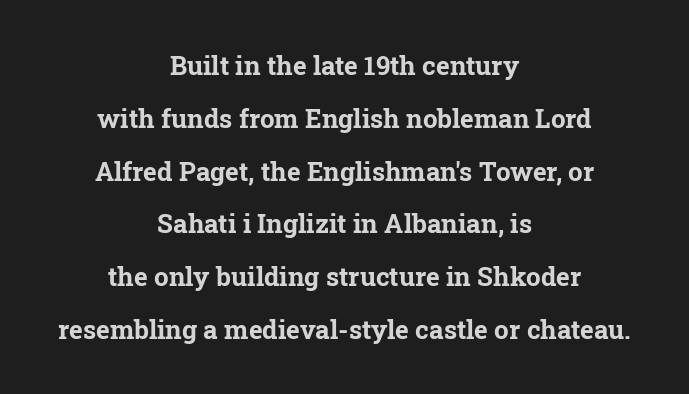
{"italic": "no", "bold": "yes", "underline": "no", "align": "center", "line_spacing": "loose", "line_spacing_ratio": 2.03, "letter_spacing": "normal", "letter_spacing_em": 0.0, "glyph_px": 26}
